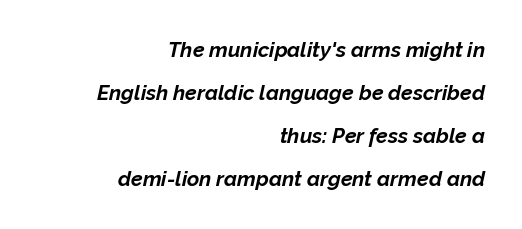
The image shows 21 px bold type, italic (leaning right); set right-aligned, loose line spacing (2.05x), normal letter spacing, not underlined.
